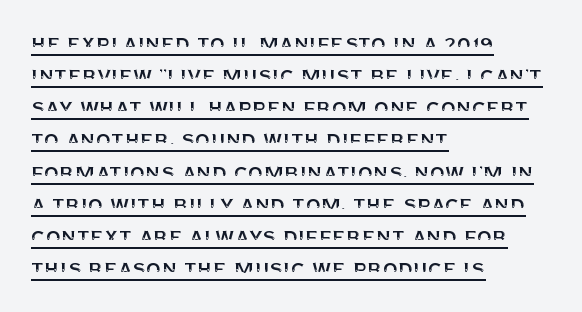
{"italic": "no", "underline": "yes", "align": "left", "line_spacing": "normal", "line_spacing_ratio": 1.34, "letter_spacing": "normal", "letter_spacing_em": 0.0, "glyph_px": 24}
